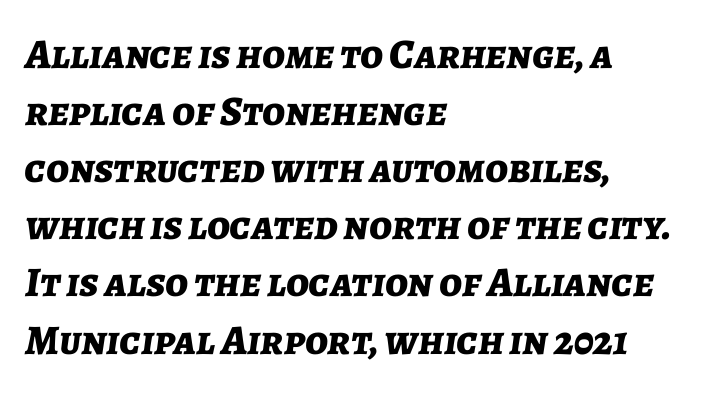
Q: Is the text bold? A: Yes.
Q: Is the text italic (slanted)? A: Yes, it leans right by about 7 degrees.
Q: Is the text underlined? A: No.
Q: How is the paragraph aligned? A: Left-aligned.
Q: Is the spacing between letters normal or unusually wide? A: Normal.
Q: Is the spacing between lines tight, normal or loose? A: Normal.
Q: Width (condensed, normal, or wide)? A: Normal.
Q: Stroke contrast? A: Low.
Q: x-height? A: Medium.
Q: Monospaced? A: No.
